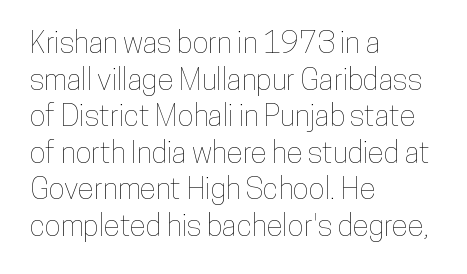
Descenders are the only things crossing below the line. The lettering stays uniformly vertical, giving the passage a roman look. The rendering uses natural spacing where letterforms have individual widths. Spacing between characters is what you'd get straight out of the box.
